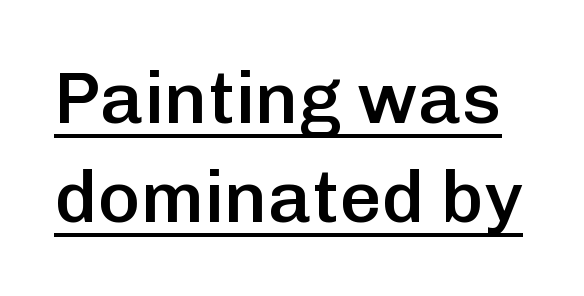
The block of text has a typical density, with ordinary space between rows. Classification — sans serif. Posture: upright roman. Does the weight exceed regular? Yes, but only to semibold.
